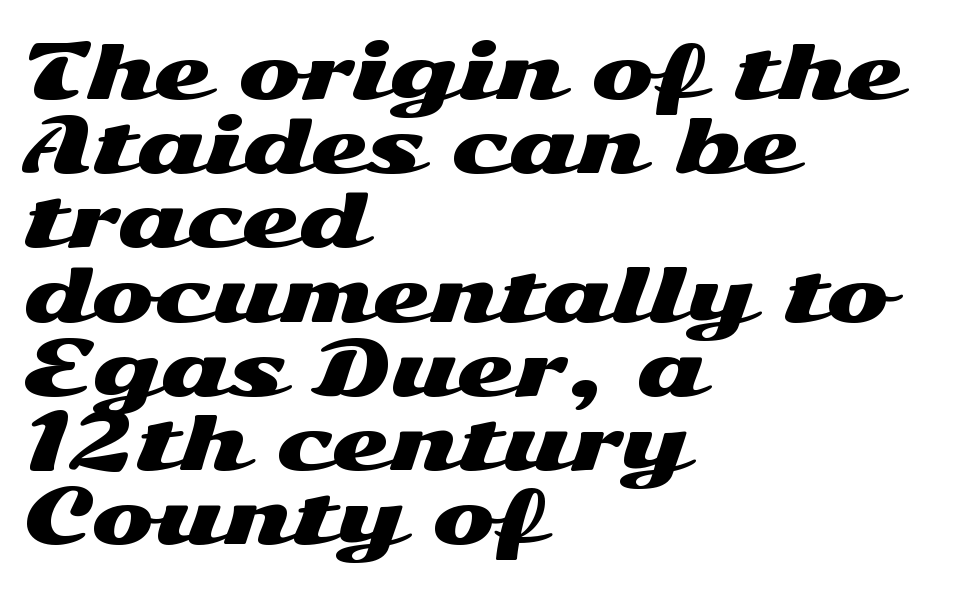
The image shows 75 px wide sans-serif type; set left-aligned, tight line spacing (0.99x), normal letter spacing, not underlined; medium stroke contrast and a medium x-height.
